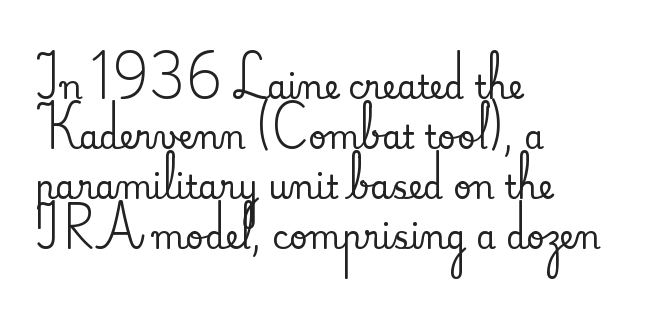
{"serif": "yes", "italic": "no", "width": "normal", "stroke_contrast": "medium", "x_height": "small", "monospaced": "no", "underline": "no", "align": "left", "line_spacing": "normal", "line_spacing_ratio": 1.56, "letter_spacing": "normal", "letter_spacing_em": 0.0, "glyph_px": 32}
